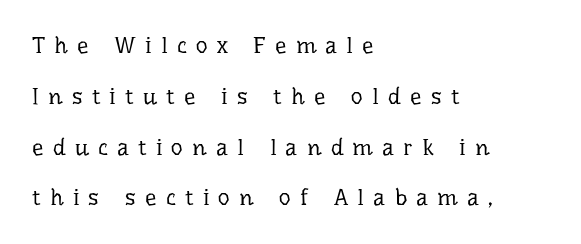
Q: Is the text bold? A: No.
Q: Is the text italic (slanted)? A: No, it is upright.
Q: Is the text underlined? A: No.
Q: How is the paragraph aligned? A: Left-aligned.
Q: Is the spacing between letters normal or unusually wide? A: Unusually wide.
Q: Is the spacing between lines tight, normal or loose? A: Loose.
